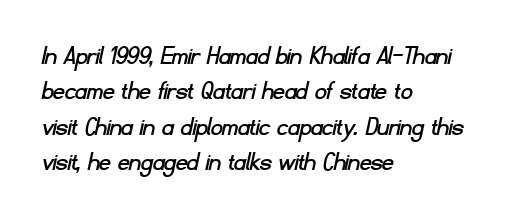
{"serif": "no", "width": "normal", "stroke_contrast": "low", "x_height": "small", "monospaced": "no", "underline": "no", "align": "left", "line_spacing": "normal", "line_spacing_ratio": 1.26, "letter_spacing": "normal", "letter_spacing_em": 0.0, "glyph_px": 28}
